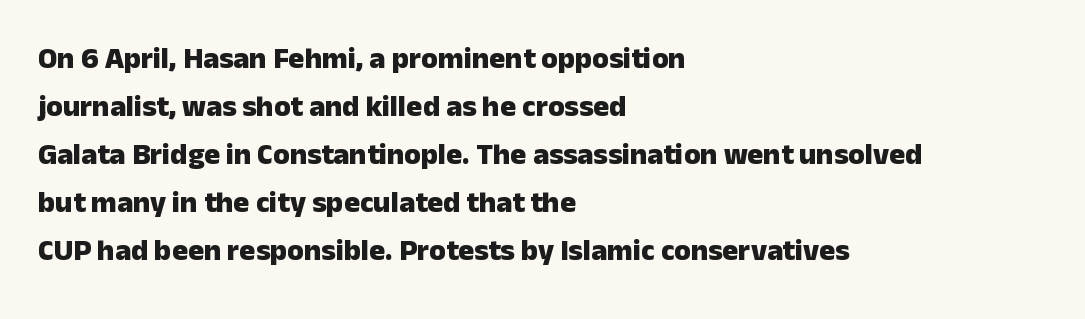
{"serif": "no", "italic": "no", "bold": "yes", "weight": "heavy", "width": "normal", "stroke_contrast": "low", "x_height": "medium", "monospaced": "no", "underline": "no", "align": "left", "line_spacing": "normal", "line_spacing_ratio": 1.6, "letter_spacing": "normal", "letter_spacing_em": 0.0, "glyph_px": 30}
